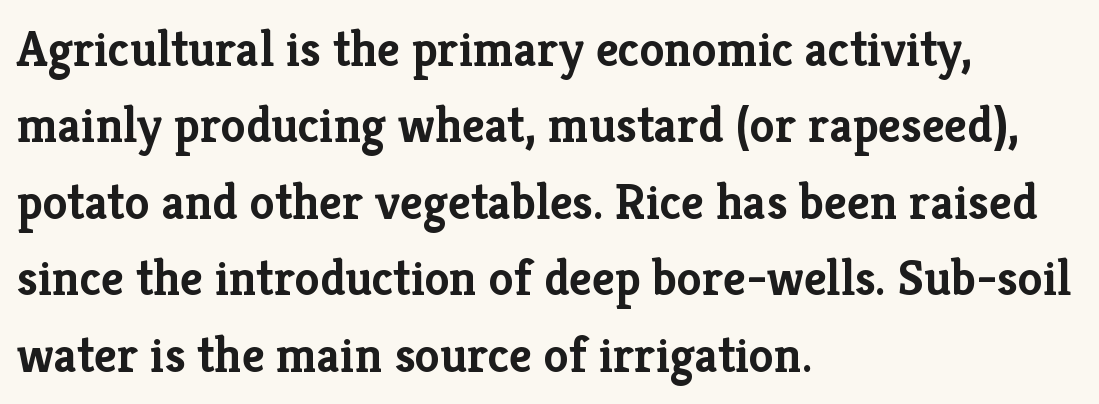
The tracking reads as untouched default to a designer's eye. A serif font was chosen for this passage. These lines sit exactly where default settings would place them. The lettering holds an erect, upright posture throughout.
